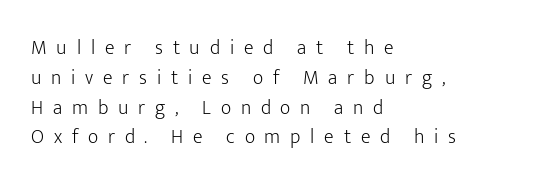
A quiet, ordinary-to-light weight characterises the typeface. Compared with typical body copy, the letter spacing here is much looser. The typesetter chose a ragged-right arrangement here. The string is rendered with underlining switched off. Evenly set lines give the paragraph a standard silhouette.
